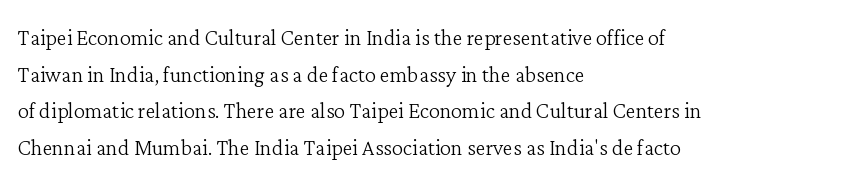
The image shows 28 px light serif type, upright; set left-aligned, normal line spacing (1.31x), normal letter spacing, not underlined; low stroke contrast and a medium x-height.
